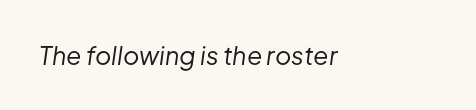
Is the type slanted? Yes — the strokes lean at a clear angle. Compared with a centered layout, this one pins lines to the left instead. Just letters on the line, the space beneath them empty. This reads as an unemphasized weight, regular at the heaviest.
